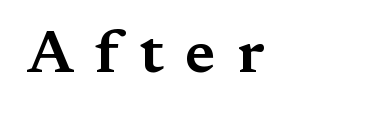
{"serif": "yes", "italic": "no", "width": "wide", "stroke_contrast": "medium", "x_height": "medium", "monospaced": "no", "underline": "no", "letter_spacing": "wide", "letter_spacing_em": 0.35, "glyph_px": 60}
